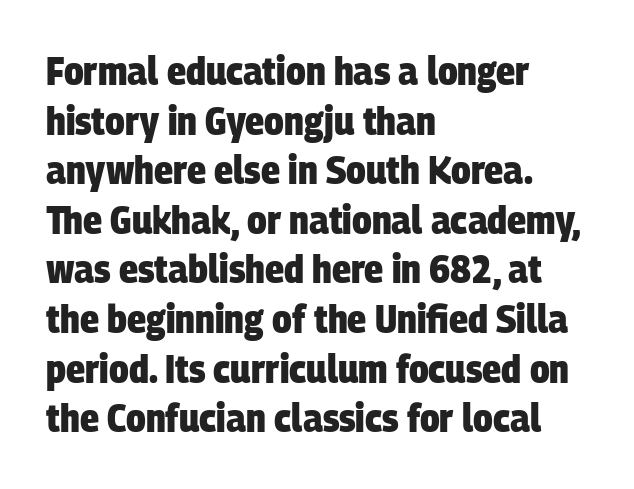
{"serif": "no", "bold": "yes", "weight": "heavy", "width": "condensed", "stroke_contrast": "low", "x_height": "large", "monospaced": "no", "underline": "no", "align": "left", "line_spacing_ratio": 1.24, "letter_spacing": "normal", "letter_spacing_em": 0.0, "glyph_px": 40}
